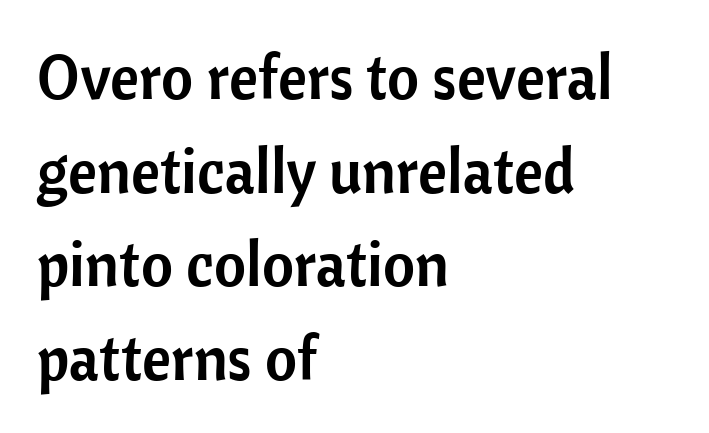
{"serif": "no", "italic": "no", "width": "normal", "stroke_contrast": "low", "x_height": "medium", "monospaced": "no", "underline": "no", "align": "left", "line_spacing": "normal", "line_spacing_ratio": 1.51, "letter_spacing": "normal", "letter_spacing_em": 0.0, "glyph_px": 62}
